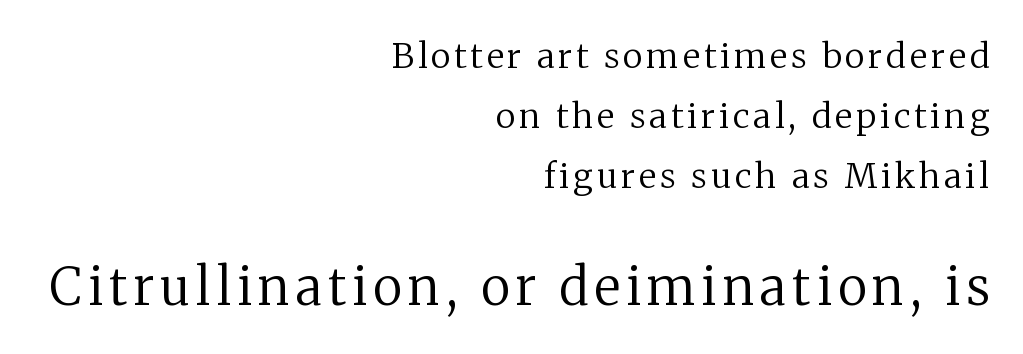
Examine the stroke ends and you'll spot serifs. The rag falls on the left side of this text block. The passage shown is typed in a proportional face where columns would drift. The second block has been scaled up relative to the first. Quick note: not italic, upright.
